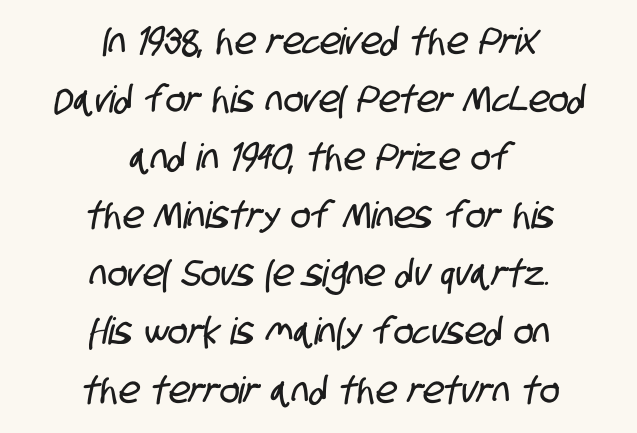
Q: Is the typeface a serif or a sans-serif typeface? A: Sans-serif.
Q: Is the text underlined? A: No.
Q: How is the paragraph aligned? A: Centered.
Q: Is the spacing between letters normal or unusually wide? A: Normal.
Q: Is the spacing between lines tight, normal or loose? A: Normal.
Q: Width (condensed, normal, or wide)? A: Condensed.
Q: Stroke contrast? A: Low.
Q: x-height? A: Large.
Q: Monospaced? A: No.
